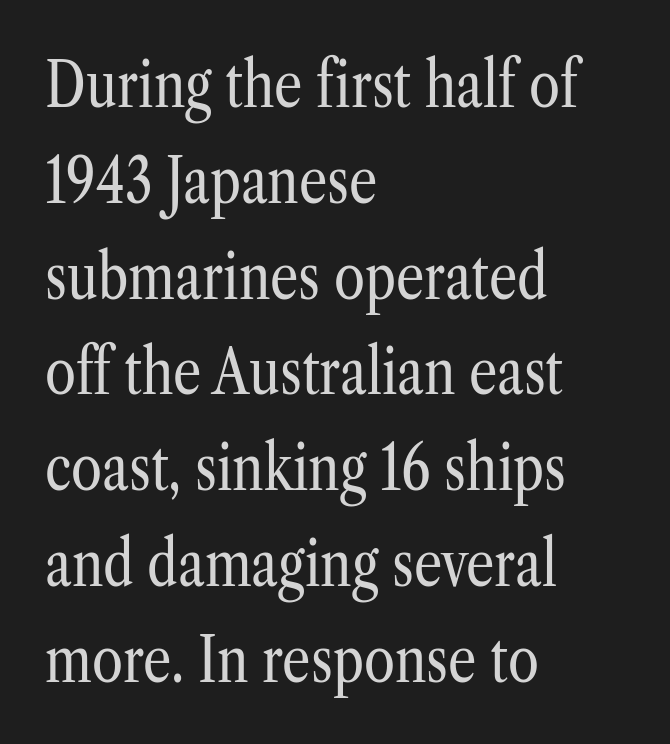
Q: Is the text bold? A: No.
Q: Is the text italic (slanted)? A: No, it is upright.
Q: Is the typeface a serif or a sans-serif typeface? A: Serif.
Q: Is the text underlined? A: No.
Q: How is the paragraph aligned? A: Left-aligned.
Q: Is the spacing between letters normal or unusually wide? A: Normal.
Q: Is the spacing between lines tight, normal or loose? A: Normal.
Q: Width (condensed, normal, or wide)? A: Condensed.
Q: Stroke contrast? A: Low.
Q: x-height? A: Medium.
Q: Monospaced? A: No.
